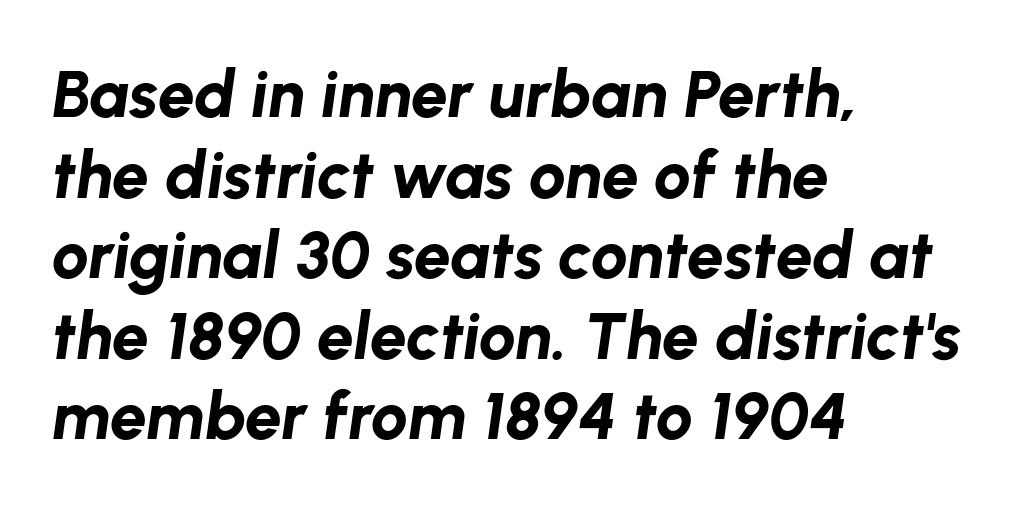
The image shows 66 px bold type, italic (leaning right); set left-aligned, line spacing 1.22x, normal letter spacing, not underlined; low stroke contrast and a medium x-height.
